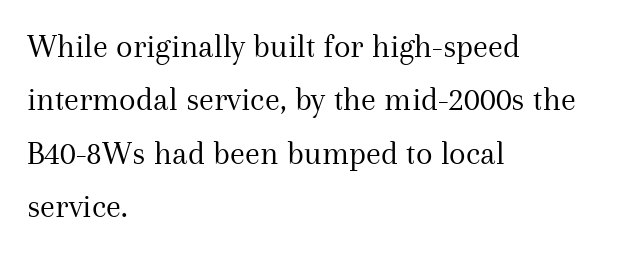
The image shows 34 px regular-weight serif type, upright; set left-aligned, normal line spacing (1.57x), normal letter spacing, not underlined; medium stroke contrast and a medium x-height.
